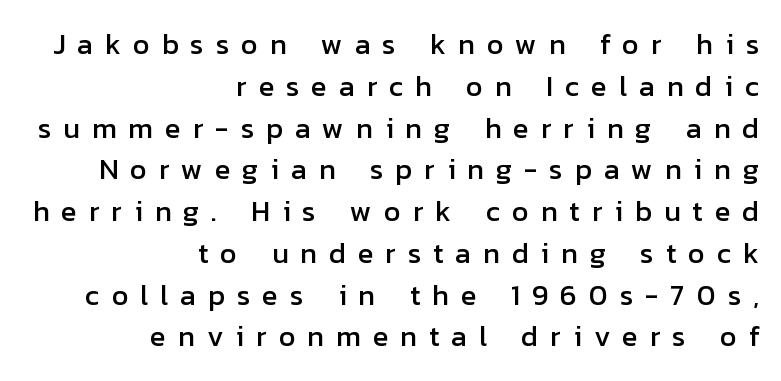
{"serif": "no", "italic": "no", "width": "normal", "stroke_contrast": "low", "x_height": "medium", "monospaced": "no", "underline": "no", "align": "right", "line_spacing": "normal", "line_spacing_ratio": 1.44, "letter_spacing": "wide", "letter_spacing_em": 0.41, "glyph_px": 29}
